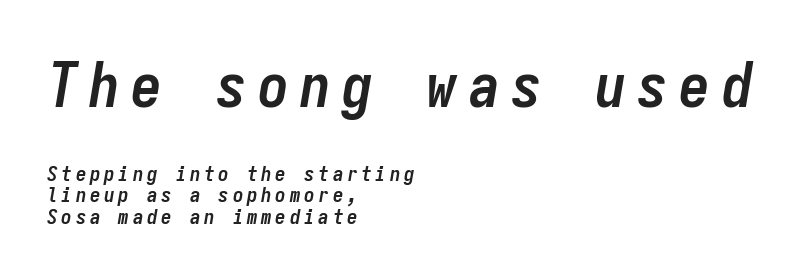
Q: Is the text bold? A: Yes.
Q: Is the text italic (slanted)? A: Yes, it leans right by about 9 degrees.
Q: Is the text underlined? A: No.
Q: How is the paragraph aligned? A: Left-aligned.
Q: Is the spacing between lines tight, normal or loose? A: Tight.
Q: Which block of text is set in a larger size, the first (top) or the second (bottom)? A: The first (top) one.
Q: Width (condensed, normal, or wide)? A: Condensed.
Q: Stroke contrast? A: Low.
Q: x-height? A: Medium.
Q: Monospaced? A: Yes.
